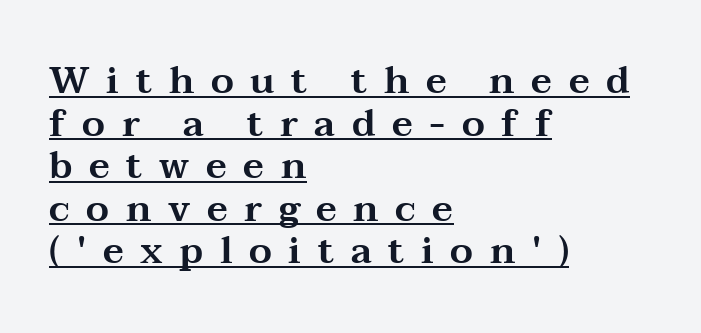
Q: Is the text italic (slanted)? A: No, it is upright.
Q: Is the typeface a serif or a sans-serif typeface? A: Serif.
Q: Is the text underlined? A: Yes.
Q: How is the paragraph aligned? A: Left-aligned.
Q: Is the spacing between letters normal or unusually wide? A: Unusually wide.
Q: Is the spacing between lines tight, normal or loose? A: Tight.
Q: Width (condensed, normal, or wide)? A: Wide.
Q: Stroke contrast? A: Medium.
Q: x-height? A: Medium.
Q: Monospaced? A: No.
